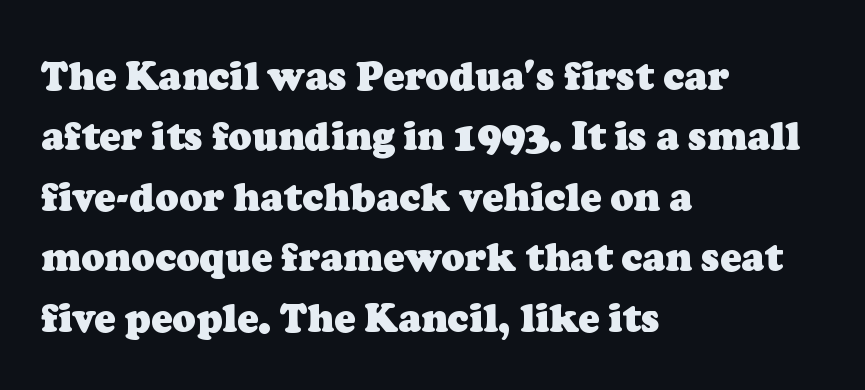
{"serif": "yes", "bold": "yes", "weight": "heavy", "width": "normal", "stroke_contrast": "low", "x_height": "medium", "monospaced": "no", "underline": "no", "align": "left", "line_spacing": "normal", "line_spacing_ratio": 1.55, "letter_spacing": "normal", "letter_spacing_em": 0.0, "glyph_px": 39}
